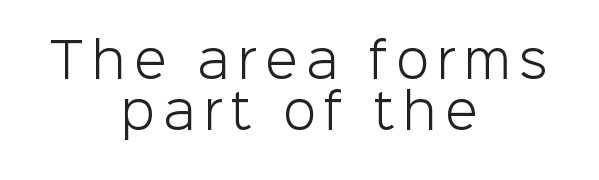
Q: Is the text bold? A: No.
Q: Is the text italic (slanted)? A: No, it is upright.
Q: Is the typeface a serif or a sans-serif typeface? A: Sans-serif.
Q: Is the text underlined? A: No.
Q: How is the paragraph aligned? A: Centered.
Q: Is the spacing between lines tight, normal or loose? A: Tight.
Q: Width (condensed, normal, or wide)? A: Normal.
Q: Stroke contrast? A: Low.
Q: x-height? A: Medium.
Q: Monospaced? A: No.
